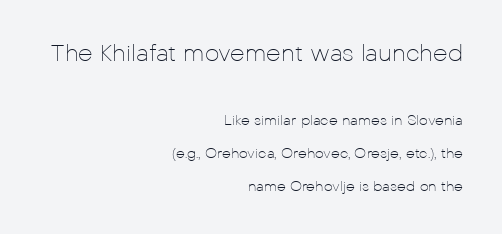
The image shows 23 px text type, upright; set right-aligned, loose line spacing (2.34x), normal letter spacing, not underlined; the first (top) block is 1.64x larger.
